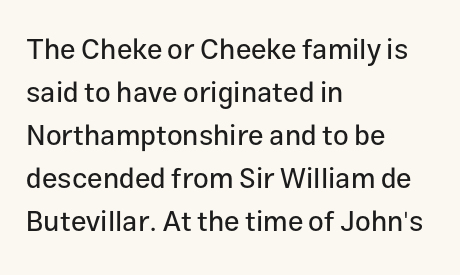
{"serif": "no", "italic": "no", "width": "normal", "stroke_contrast": "low", "x_height": "medium", "monospaced": "no", "underline": "no", "align": "left", "line_spacing": "normal", "line_spacing_ratio": 1.54, "letter_spacing": "normal", "letter_spacing_em": 0.0, "glyph_px": 28}
